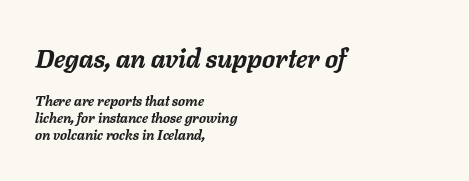
The image shows 26 px bold type, italic (leaning right); set left-aligned, line spacing 1.23x, normal letter spacing, not underlined; the first (top) block is 1.86x larger.
